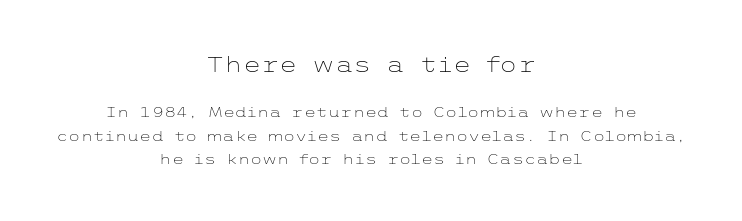
Q: Is the text bold? A: No.
Q: Is the text italic (slanted)? A: No, it is upright.
Q: Is the text underlined? A: No.
Q: How is the paragraph aligned? A: Centered.
Q: Is the spacing between letters normal or unusually wide? A: Normal.
Q: Is the spacing between lines tight, normal or loose? A: Normal.
Q: Which block of text is set in a larger size, the first (top) or the second (bottom)? A: The first (top) one.
